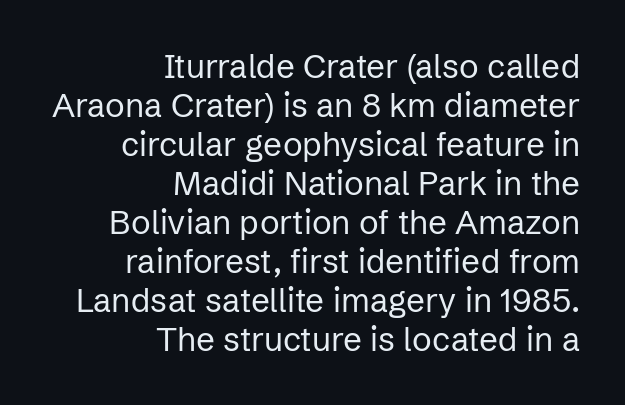
The image shows 33 px regular-weight sans-serif type, upright; set right-aligned, line spacing 1.18x, normal letter spacing, not underlined; low stroke contrast and a medium x-height.
